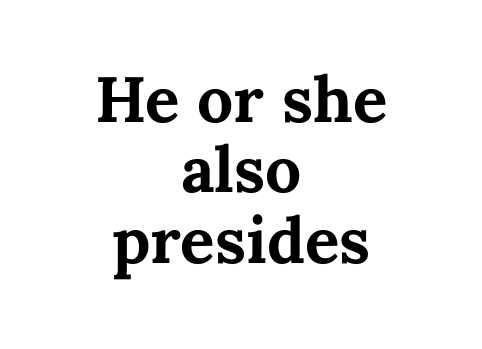
{"italic": "no", "bold": "yes", "weight": "bold", "width": "normal", "stroke_contrast": "medium", "x_height": "medium", "monospaced": "no", "underline": "no", "align": "center", "line_spacing": "tight", "line_spacing_ratio": 1.1, "letter_spacing": "normal", "letter_spacing_em": 0.0, "glyph_px": 64}
